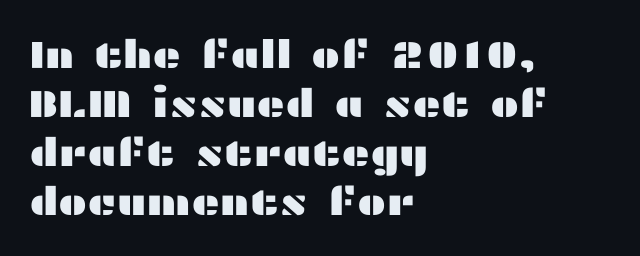
Q: Is the text italic (slanted)? A: No, it is upright.
Q: Is the typeface a serif or a sans-serif typeface? A: Sans-serif.
Q: Is the text underlined? A: No.
Q: How is the paragraph aligned? A: Left-aligned.
Q: Is the spacing between letters normal or unusually wide? A: Normal.
Q: Is the spacing between lines tight, normal or loose? A: Normal.
Q: Width (condensed, normal, or wide)? A: Wide.
Q: Stroke contrast? A: Medium.
Q: x-height? A: Medium.
Q: Monospaced? A: No.
